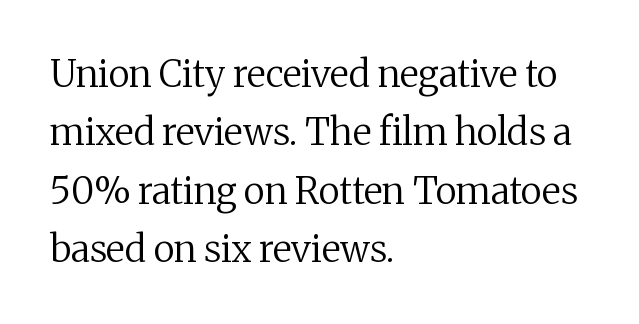
{"serif": "yes", "italic": "no", "bold": "no", "weight": "regular", "width": "normal", "stroke_contrast": "medium", "x_height": "medium", "monospaced": "no", "underline": "no", "align": "left", "line_spacing": "normal", "line_spacing_ratio": 1.58, "letter_spacing": "normal", "letter_spacing_em": 0.0, "glyph_px": 37}
